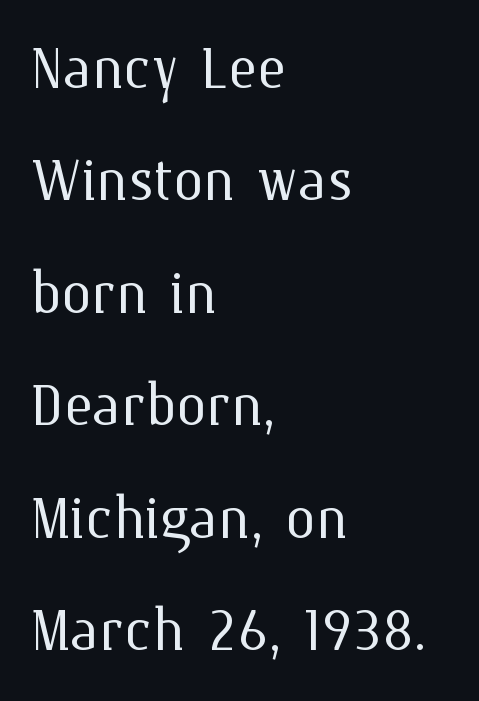
The horizontal fit of the characters is conventional and even. Has an underline been added? It has not. One-word summary of the alignment: left. Students, observe: this is what conventionally led text looks like.
